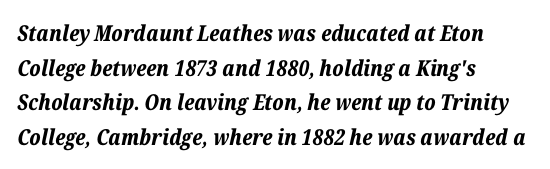
{"italic": "yes", "lean": "right", "slant_degrees": 12, "bold": "yes", "underline": "no", "align": "left", "line_spacing": "normal", "line_spacing_ratio": 1.57, "letter_spacing": "normal", "letter_spacing_em": 0.0, "glyph_px": 22}
